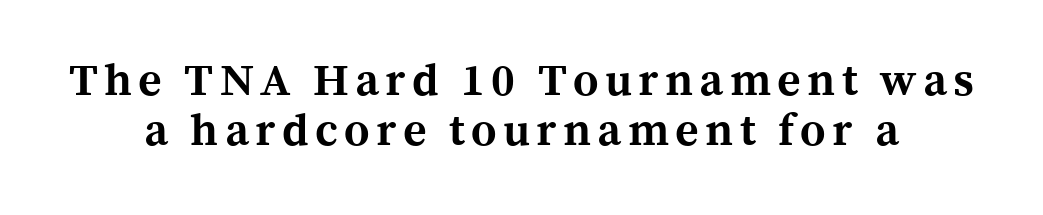
Q: Is the text bold? A: Yes.
Q: Is the text italic (slanted)? A: No, it is upright.
Q: Is the typeface a serif or a sans-serif typeface? A: Serif.
Q: Is the text underlined? A: No.
Q: How is the paragraph aligned? A: Centered.
Q: Is the spacing between lines tight, normal or loose? A: Tight.
Q: Width (condensed, normal, or wide)? A: Normal.
Q: x-height? A: Medium.
Q: Monospaced? A: No.
